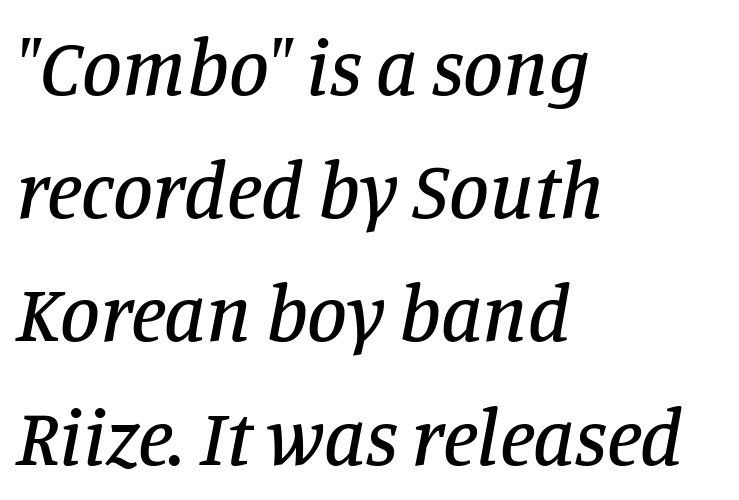
Q: Is the text italic (slanted)? A: Yes, it leans right by about 11 degrees.
Q: Is the typeface a serif or a sans-serif typeface? A: Serif.
Q: Is the text underlined? A: No.
Q: How is the paragraph aligned? A: Left-aligned.
Q: Is the spacing between letters normal or unusually wide? A: Normal.
Q: Is the spacing between lines tight, normal or loose? A: Normal.
Q: Width (condensed, normal, or wide)? A: Normal.
Q: Stroke contrast? A: Low.
Q: x-height? A: Large.
Q: Monospaced? A: No.
